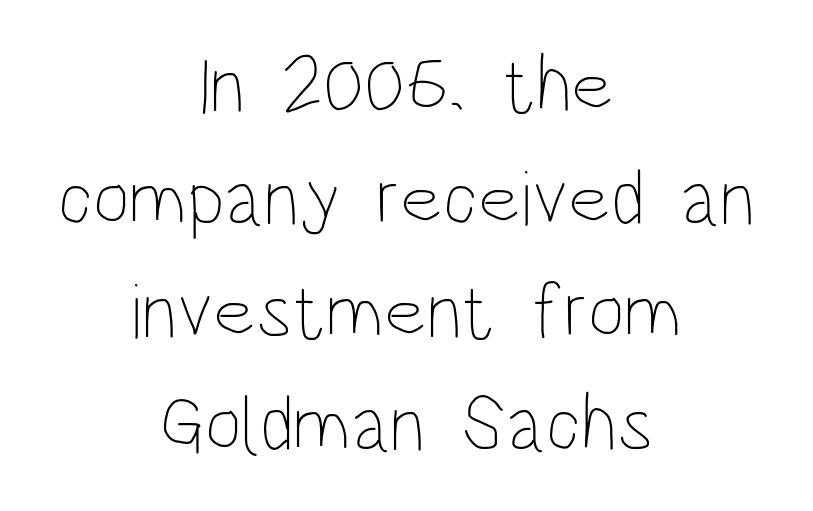
Stems here are at most as thick as an everyday book face. The paragraph has two soft edges and a firm central axis. A typesetter would call this proportional, since set widths differ per character. Anything drawn beneath the words? Only blank space. Upright lettering throughout. Letter spacing: default.
